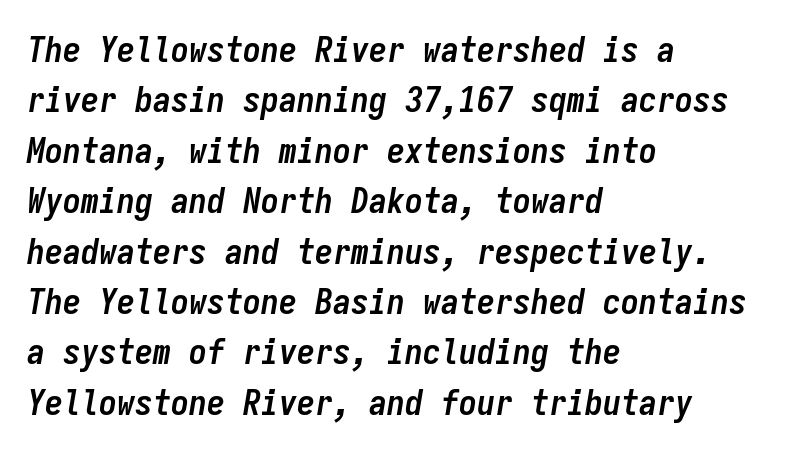
Q: Is the text bold? A: Yes.
Q: Is the text italic (slanted)? A: Yes, it leans right by about 9 degrees.
Q: Is the text underlined? A: No.
Q: How is the paragraph aligned? A: Left-aligned.
Q: Is the spacing between letters normal or unusually wide? A: Normal.
Q: Is the spacing between lines tight, normal or loose? A: Normal.
Q: Width (condensed, normal, or wide)? A: Condensed.
Q: Stroke contrast? A: Low.
Q: x-height? A: Medium.
Q: Monospaced? A: Yes.
